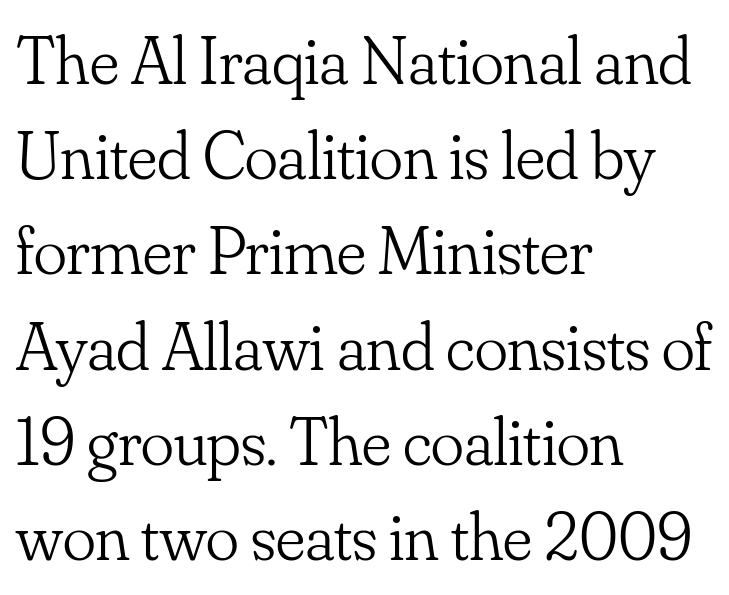
{"serif": "yes", "italic": "no", "bold": "no", "weight": "light", "width": "normal", "stroke_contrast": "low", "x_height": "small", "monospaced": "no", "underline": "no", "align": "left", "line_spacing": "normal", "line_spacing_ratio": 1.38, "letter_spacing": "normal", "letter_spacing_em": 0.0, "glyph_px": 69}
